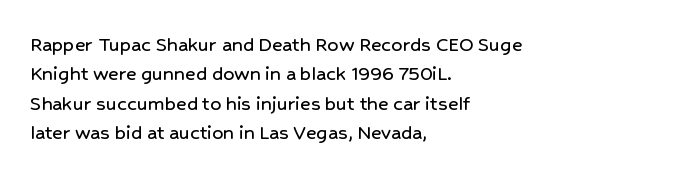
{"italic": "no", "underline": "no", "align": "left", "line_spacing": "normal", "line_spacing_ratio": 1.34, "letter_spacing": "normal", "letter_spacing_em": 0.0, "glyph_px": 22}
